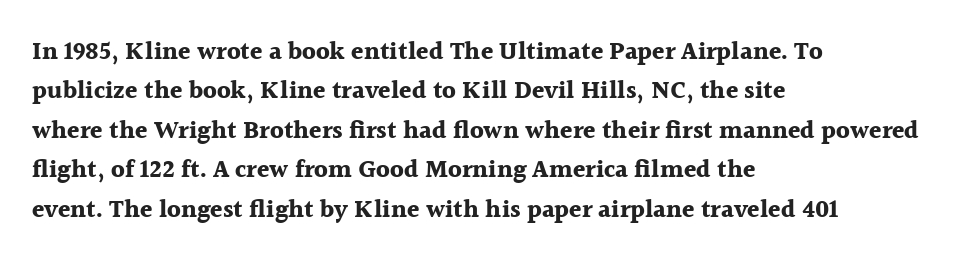
{"italic": "no", "bold": "yes", "underline": "no", "align": "left", "line_spacing": "normal", "line_spacing_ratio": 1.58, "letter_spacing": "normal", "letter_spacing_em": 0.0, "glyph_px": 25}
